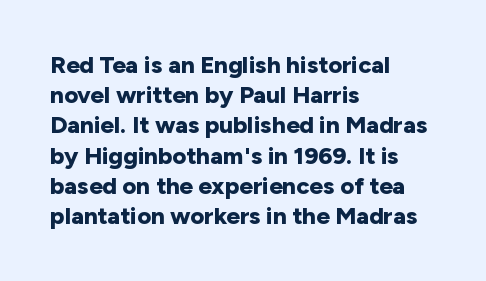
The image shows 24 px bold type, upright; set left-aligned, normal line spacing (1.26x), normal letter spacing, not underlined.
